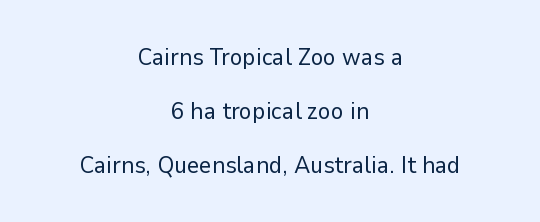
{"italic": "no", "bold": "no", "underline": "no", "align": "center", "line_spacing": "loose", "line_spacing_ratio": 2.25, "letter_spacing": "normal", "letter_spacing_em": 0.0, "glyph_px": 24}
